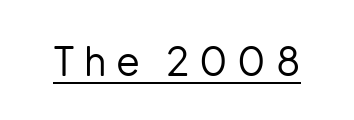
Stem width sits at or under what a default text font uses. If you drew a line through each stem, it would be perfectly vertical. These lines are composed in type without serifs. Do the characters align in a grid? No, the font is proportional. Somebody hit Ctrl+U on this one — the words are underlined.
